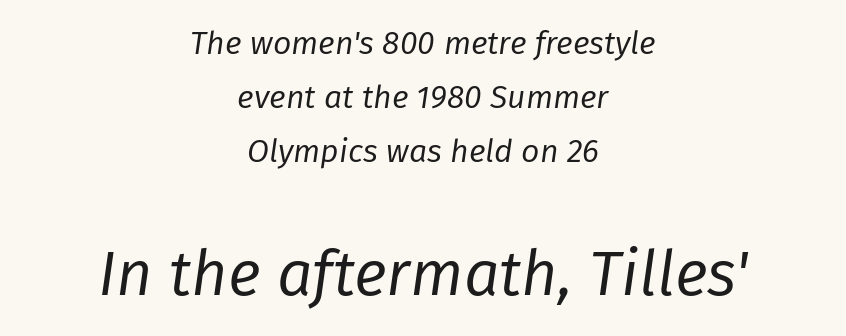
Q: Is the text bold? A: No.
Q: Is the text italic (slanted)? A: Yes, it leans right by about 8 degrees.
Q: Is the text underlined? A: No.
Q: How is the paragraph aligned? A: Centered.
Q: Is the spacing between letters normal or unusually wide? A: Normal.
Q: Is the spacing between lines tight, normal or loose? A: Normal.
Q: Which block of text is set in a larger size, the first (top) or the second (bottom)? A: The second (bottom) one.
Q: Width (condensed, normal, or wide)? A: Normal.
Q: Stroke contrast? A: Low.
Q: x-height? A: Medium.
Q: Monospaced? A: No.
